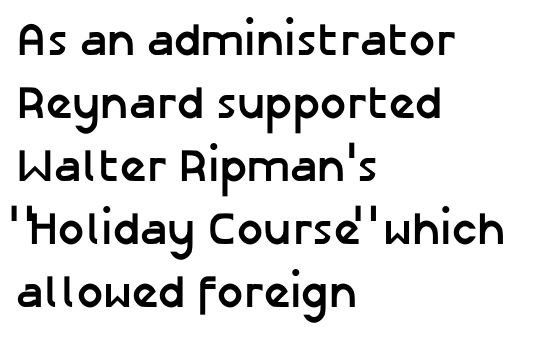
The rag falls on the right side of this text block. Characters remain perfectly vertical along every line. Tracking value appears to be zero — textbook default spacing. Baseline-to-baseline distance is the conventional proportion of letter height. The sample has been set heavy, in full bold. Clear beneath every line of the passage.
